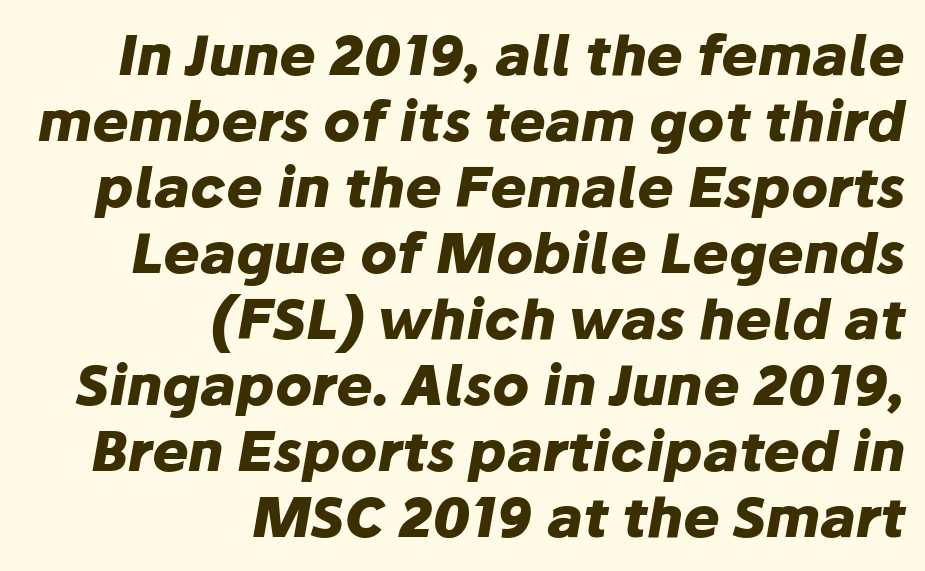
{"italic": "yes", "lean": "right", "slant_degrees": 10, "bold": "yes", "weight": "heavy", "width": "normal", "stroke_contrast": "low", "x_height": "medium", "monospaced": "no", "underline": "no", "align": "right", "line_spacing_ratio": 1.2, "letter_spacing": "normal", "letter_spacing_em": 0.0, "glyph_px": 55}
